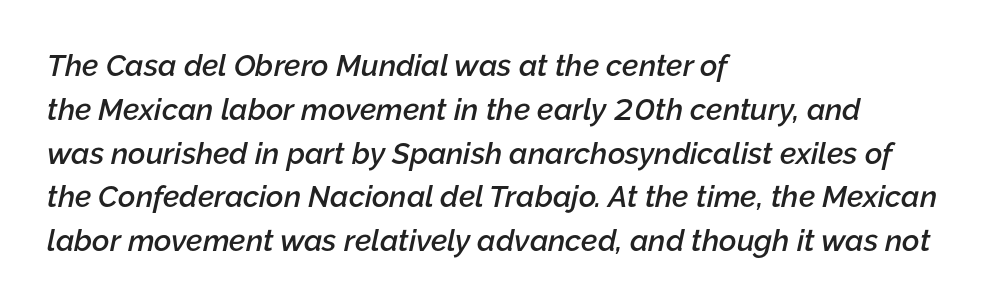
{"italic": "yes", "lean": "right", "slant_degrees": 12, "bold": "semi", "weight": "semibold", "width": "normal", "stroke_contrast": "low", "x_height": "medium", "monospaced": "no", "underline": "no", "align": "left", "line_spacing": "normal", "line_spacing_ratio": 1.46, "letter_spacing": "normal", "letter_spacing_em": 0.0, "glyph_px": 30}
